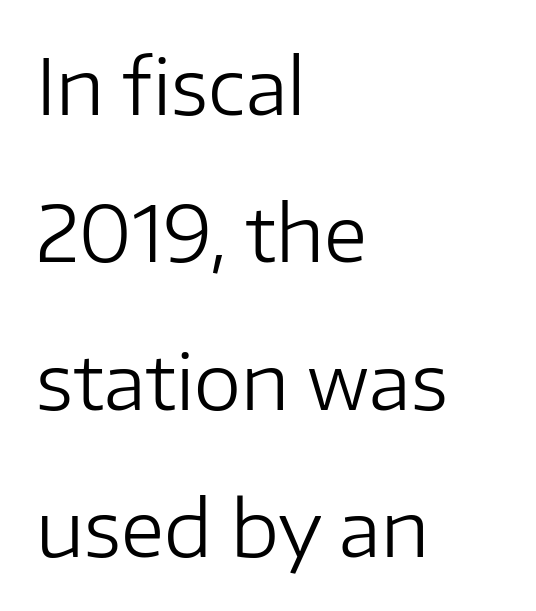
{"serif": "no", "italic": "no", "bold": "no", "weight": "regular", "width": "normal", "stroke_contrast": "low", "x_height": "medium", "monospaced": "no", "underline": "no", "align": "left", "line_spacing": "loose", "line_spacing_ratio": 1.94, "letter_spacing": "normal", "letter_spacing_em": 0.0, "glyph_px": 76}
